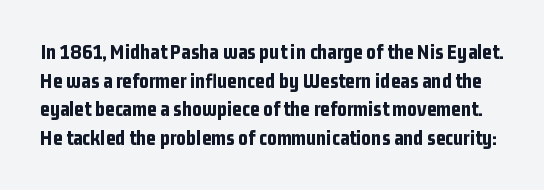
Every stem runs plumb, perpendicular to the baseline. The passage shown is not underscored anywhere. Spacing between characters is what you'd get straight out of the box. The rows are spaced the way most documents space them. The typesetting leans heavy: a genuine bold.
